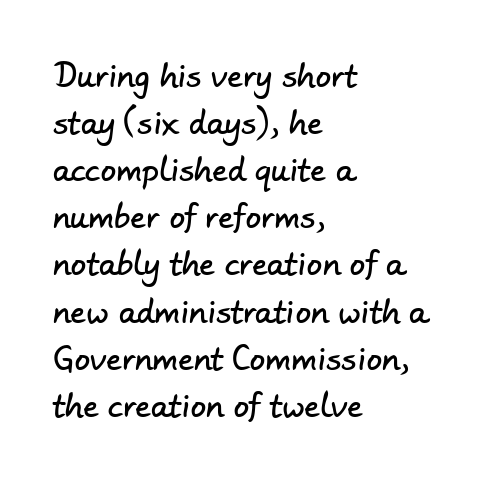
The image shows 31 px sans-serif type; set left-aligned, normal line spacing (1.52x), normal letter spacing, not underlined; low stroke contrast and a small x-height.
